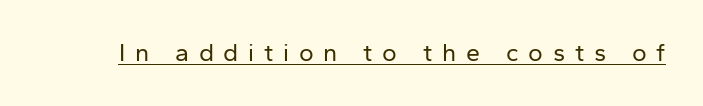
The lettering is marked with a stroke running underneath it. The letters are spread apart with noticeably loose tracking. Caption: face not bold, strokes unweighted. In terms of posture, this sample is upright.
